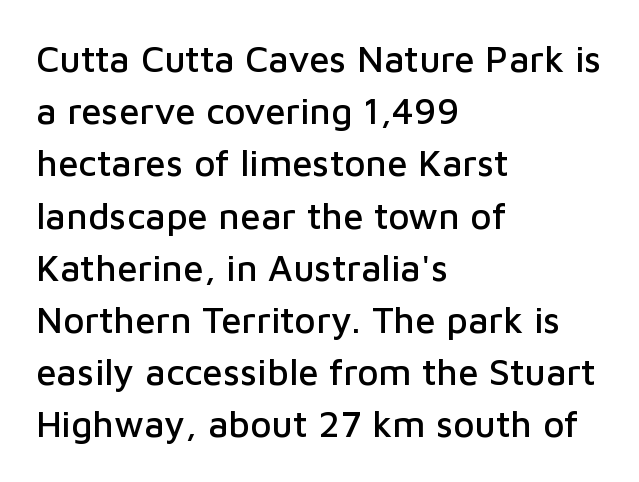
The letters advance in unequal steps, a hallmark of proportional type. Letterform terminals end flat and unadorned throughout the passage. Underlining? Definitely not there. This sample uses an upright cut, with every glyph sitting square on the baseline. Characters follow at the spacing the type designer built in.
